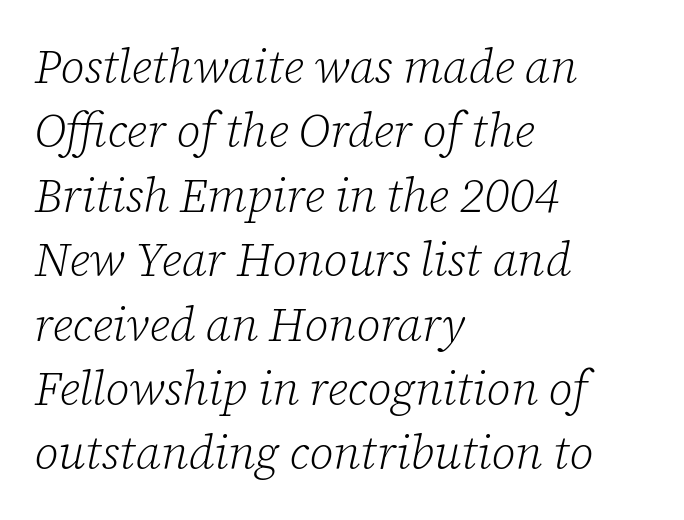
{"serif": "yes", "italic": "yes", "lean": "right", "slant_degrees": 12, "bold": "no", "weight": "light", "width": "normal", "stroke_contrast": "low", "x_height": "medium", "monospaced": "no", "underline": "no", "align": "left", "line_spacing": "normal", "line_spacing_ratio": 1.37, "letter_spacing": "normal", "letter_spacing_em": 0.0, "glyph_px": 47}
